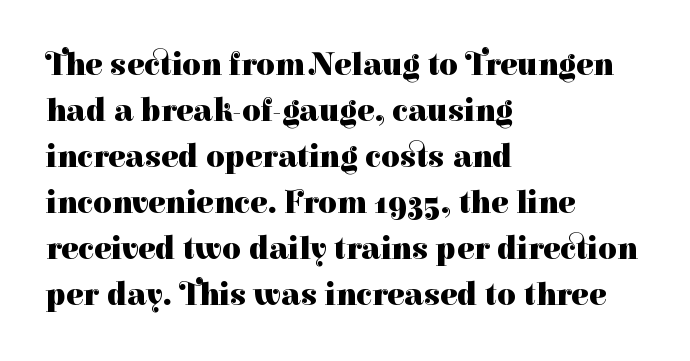
Q: Is the text bold? A: Yes.
Q: Is the text italic (slanted)? A: No, it is upright.
Q: Is the typeface a serif or a sans-serif typeface? A: Serif.
Q: Is the text underlined? A: No.
Q: How is the paragraph aligned? A: Left-aligned.
Q: Is the spacing between letters normal or unusually wide? A: Normal.
Q: Is the spacing between lines tight, normal or loose? A: Normal.
Q: Width (condensed, normal, or wide)? A: Normal.
Q: Stroke contrast? A: High.
Q: x-height? A: Medium.
Q: Monospaced? A: No.
